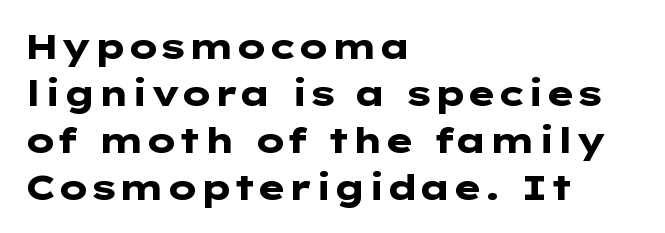
Q: Is the text bold? A: Yes.
Q: Is the text italic (slanted)? A: No, it is upright.
Q: Is the typeface a serif or a sans-serif typeface? A: Sans-serif.
Q: Is the text underlined? A: No.
Q: How is the paragraph aligned? A: Left-aligned.
Q: Is the spacing between letters normal or unusually wide? A: Normal.
Q: Is the spacing between lines tight, normal or loose? A: Normal.
Q: Width (condensed, normal, or wide)? A: Wide.
Q: Stroke contrast? A: Low.
Q: x-height? A: Medium.
